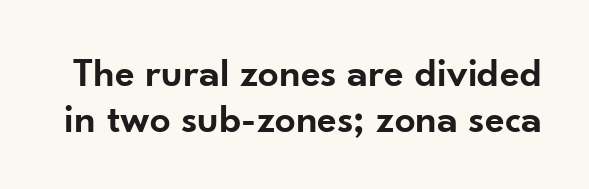
{"serif": "no", "italic": "no", "bold": "semi", "weight": "semibold", "width": "normal", "stroke_contrast": "low", "x_height": "small", "monospaced": "no", "underline": "no", "line_spacing": "tight", "line_spacing_ratio": 1.11, "letter_spacing": "normal", "letter_spacing_em": 0.0, "glyph_px": 41}
